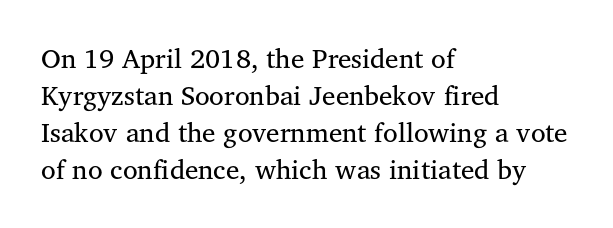
The image shows 27 px text type, upright; set left-aligned, normal line spacing (1.37x), normal letter spacing, not underlined.
